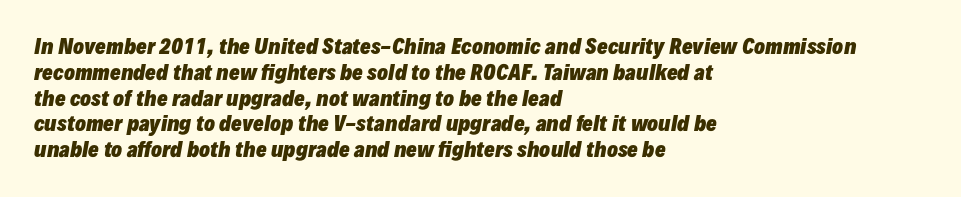
Q: Is the text bold? A: Yes.
Q: Is the text italic (slanted)? A: Yes, it leans right by about 10 degrees.
Q: Is the text underlined? A: No.
Q: How is the paragraph aligned? A: Left-aligned.
Q: Is the spacing between letters normal or unusually wide? A: Normal.
Q: Is the spacing between lines tight, normal or loose? A: Normal.
